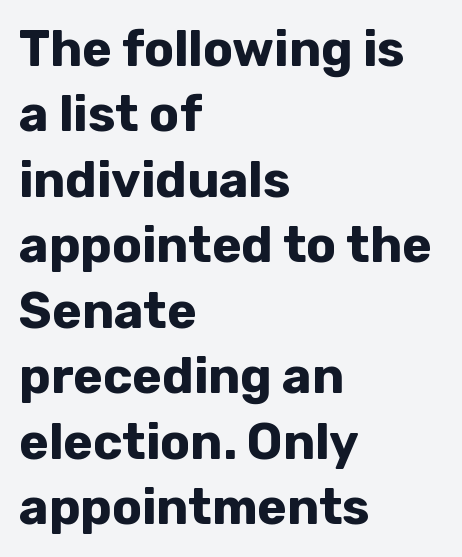
The image shows 50 px bold sans-serif type, upright; set left-aligned, normal line spacing (1.31x), normal letter spacing, not underlined; low stroke contrast and a medium x-height.
